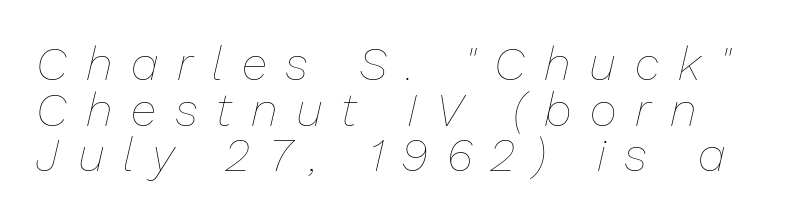
The image shows 47 px thin type, italic (leaning right); set tight line spacing (0.97x), unusually wide letter spacing (+0.4 em), not underlined; low stroke contrast and a medium x-height.
